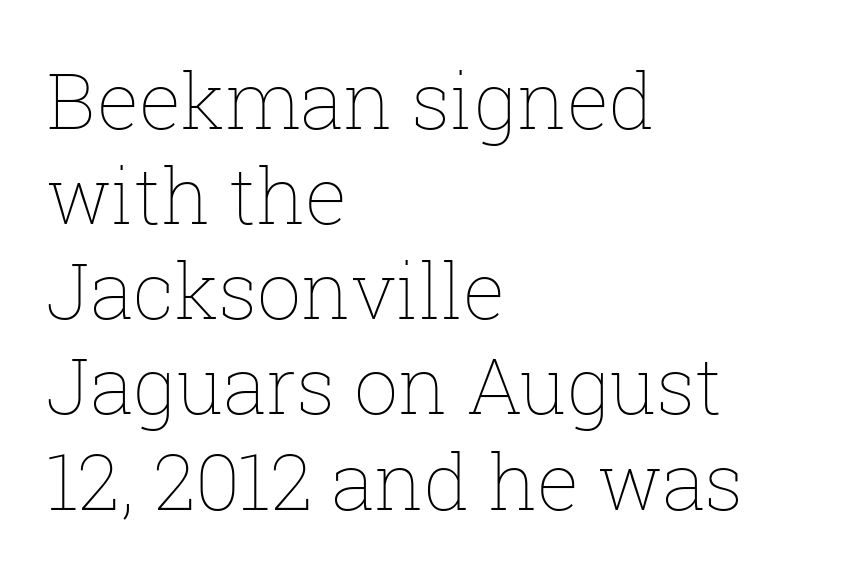
Q: Is the text bold? A: No.
Q: Is the text italic (slanted)? A: No, it is upright.
Q: Is the text underlined? A: No.
Q: How is the paragraph aligned? A: Left-aligned.
Q: Is the spacing between letters normal or unusually wide? A: Normal.
Q: Width (condensed, normal, or wide)? A: Normal.
Q: Stroke contrast? A: Low.
Q: x-height? A: Medium.
Q: Monospaced? A: No.
